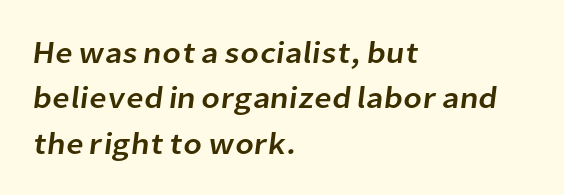
Is there much room between lines? A standard amount, neither cramped nor airy. These lines are rendered in a variable-pitch font. Short and long lines alike share a common starting point at left. The space beneath each line is pristine and unruled. Look at the bottom of the vertical strokes: they stop flat, with no serifs. What stands out about the letter spacing? Nothing — it is the standard amount.
